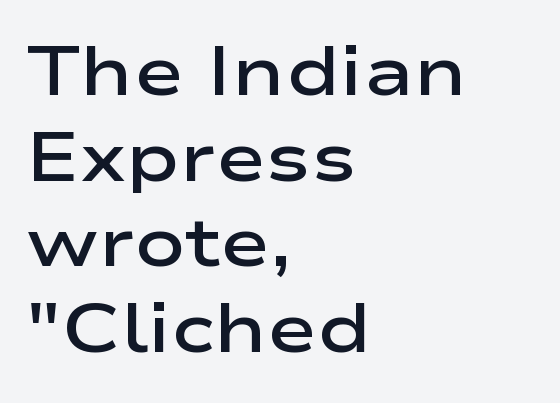
Look at the tracking — it's just the regular setting, nothing added. Notice how descenders clear the ascenders below comfortably — that's standard leading. The font family rendered here belongs to the sans-serif group. The lettering stays uniformly vertical, giving the passage a roman look. The lines in this sample share a left origin and differ only in where they stop.
